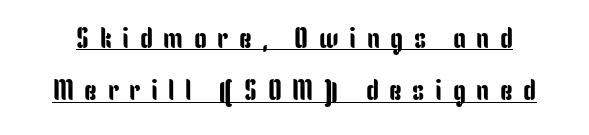
Q: Is the text italic (slanted)? A: No, it is upright.
Q: Is the typeface a serif or a sans-serif typeface? A: Sans-serif.
Q: Is the text underlined? A: Yes.
Q: Is the spacing between letters normal or unusually wide? A: Unusually wide.
Q: Width (condensed, normal, or wide)? A: Condensed.
Q: Stroke contrast? A: Low.
Q: x-height? A: Medium.
Q: Monospaced? A: No.
